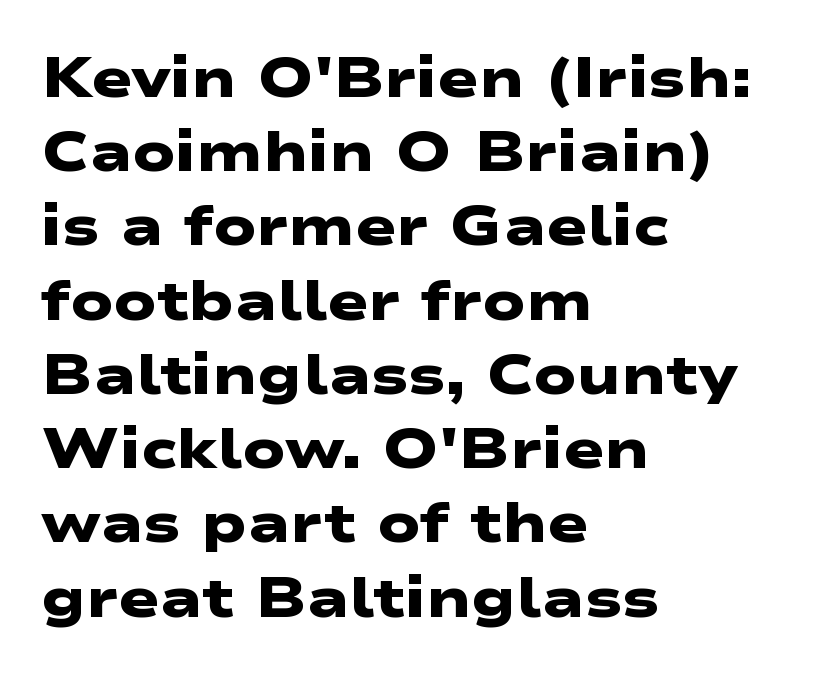
Character widths vary here, with narrow letters taking less room than wide ones. Reading down the column, the eye jumps a familiar distance to each next line. This sample uses a sans-serif face. Short note: letters normally spaced. Has an underline been added? It has not.
